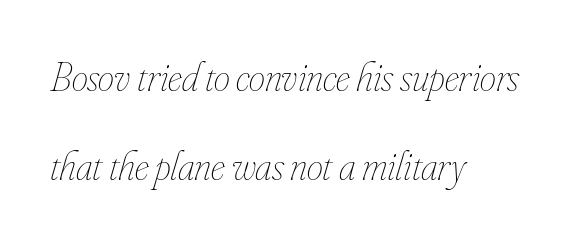
The compositor pushed each line to the left boundary. The rendering keeps characters at their native spacing. The passage shown is not bold in any degree. The face used here is proportionally spaced, like ordinary book or web type. A great deal of white space separates one row of letters from the next. The baseline area is clear.
